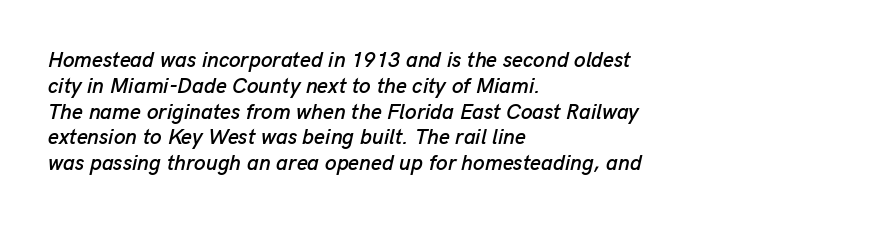
Q: Is the text italic (slanted)? A: Yes, it leans right by about 13 degrees.
Q: Is the text underlined? A: No.
Q: How is the paragraph aligned? A: Left-aligned.
Q: Is the spacing between letters normal or unusually wide? A: Normal.
